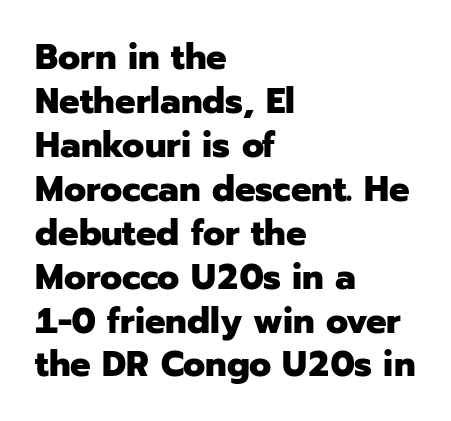
The image shows 36 px heavy sans-serif type, upright; set left-aligned, line spacing 1.22x, normal letter spacing, not underlined; low stroke contrast and a medium x-height.
